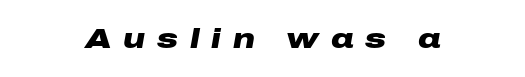
The image shows 28 px heavy, wide type, italic (leaning right); set centered, unusually wide letter spacing (+0.42 em), not underlined; low stroke contrast and a medium x-height.
